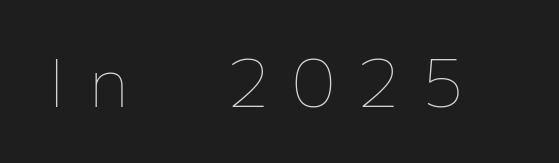
Character widths vary here, with narrow letters taking less room than wide ones. Heaviness? Minimal to ordinary, like unemphasized prose. The axis of the letterforms is exactly vertical. Plain, unruled lines of type. Words appear elongated and porous because spacing is wide.
